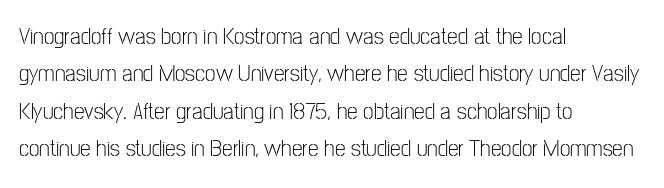
{"italic": "no", "bold": "no", "underline": "no", "align": "left", "line_spacing": "normal", "line_spacing_ratio": 1.56, "letter_spacing": "normal", "letter_spacing_em": 0.0, "glyph_px": 24}
